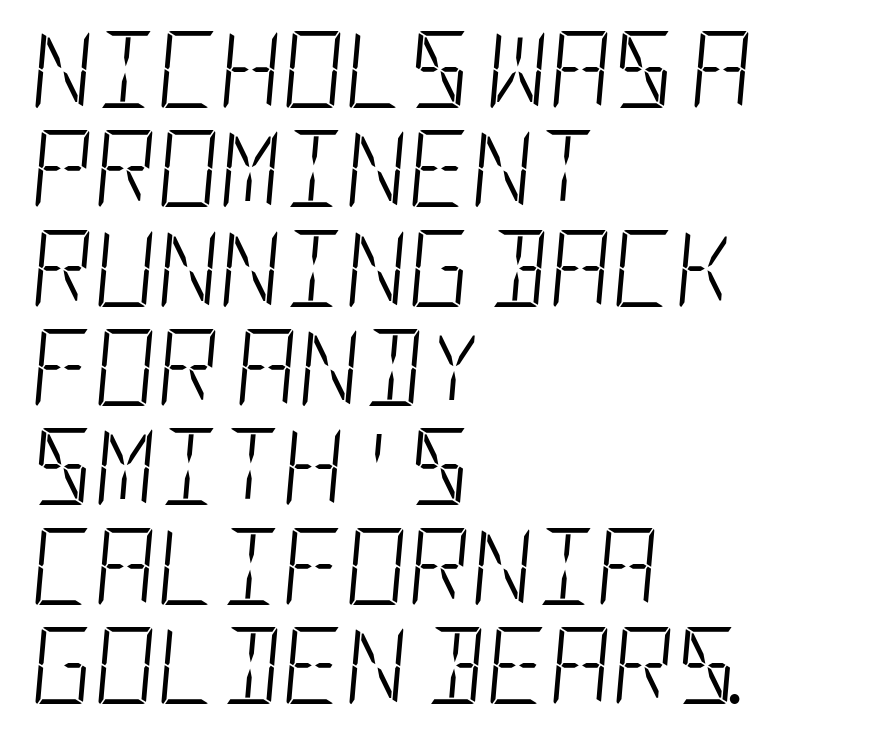
Posture: slanted. The designer left line spacing at the default. Caption: standard tracking, unaltered. Think standard paragraph weight, or any step lighter than that. The rag falls on the right side of this text block. Underline: absent.
